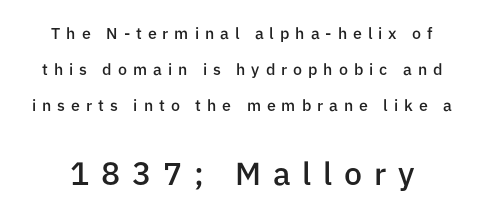
Nobody drew a line under any word here. Posture: vertical. Examine the stroke ends and you'll find no serifs. Firm but not heavy-handed strokes: this text is semibold. Varying glyph widths throughout — classic text-font behaviour.
